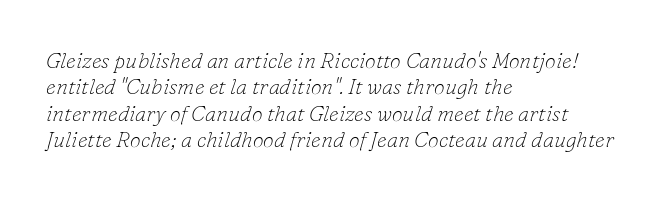
The image shows 22 px text type, italic (leaning right); set left-aligned, line spacing 1.2x, normal letter spacing, not underlined.
